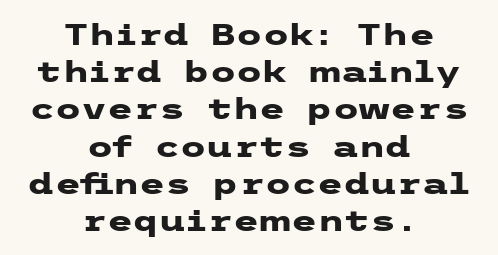
Q: Is the text bold? A: Yes.
Q: Is the text italic (slanted)? A: No, it is upright.
Q: Is the typeface a serif or a sans-serif typeface? A: Sans-serif.
Q: Is the text underlined? A: No.
Q: How is the paragraph aligned? A: Centered.
Q: Is the spacing between letters normal or unusually wide? A: Normal.
Q: Width (condensed, normal, or wide)? A: Wide.
Q: Stroke contrast? A: Low.
Q: x-height? A: Medium.
